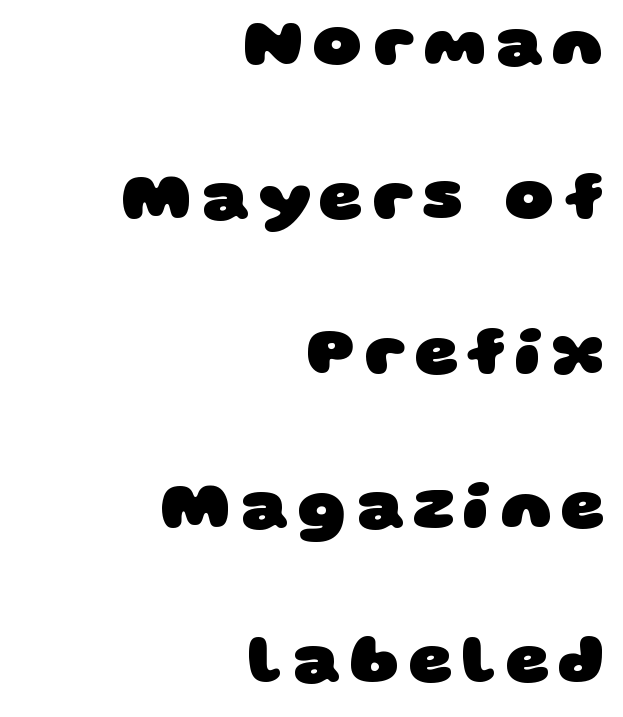
Q: Is the text bold? A: Yes.
Q: Is the typeface a serif or a sans-serif typeface? A: Sans-serif.
Q: Is the text underlined? A: No.
Q: How is the paragraph aligned? A: Right-aligned.
Q: Is the spacing between lines tight, normal or loose? A: Loose.
Q: Width (condensed, normal, or wide)? A: Wide.
Q: Stroke contrast? A: Low.
Q: x-height? A: Large.
Q: Monospaced? A: No.
